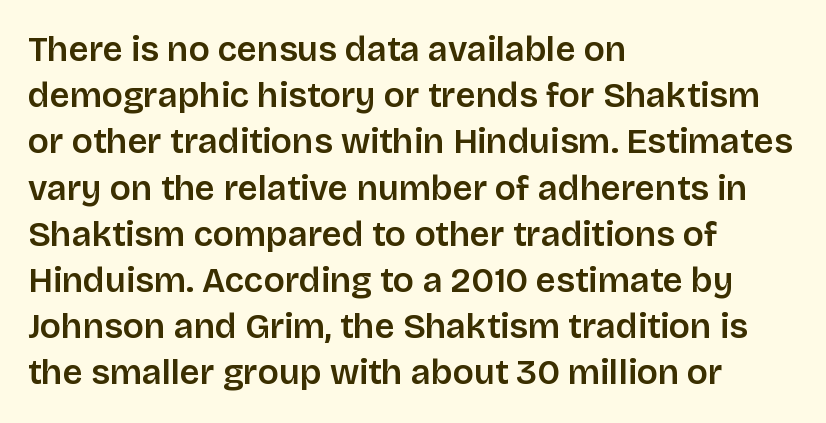
The image shows 35 px sans-serif type, upright; set left-aligned, normal line spacing (1.32x), normal letter spacing, not underlined; low stroke contrast and a large x-height.
